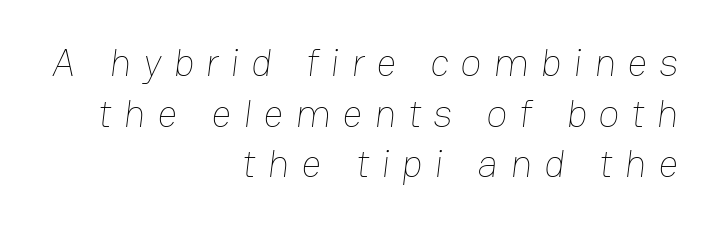
This sample has the flowing, uneven cadence of proportional lettering. Successive baselines arrive at the customary interval. Leftover space on each line is placed entirely before the opening word. The space beneath each line is pristine and unruled. Tracking value appears strongly positive — letters spread wide. The face looks like a standard text weight, possibly lighter.
